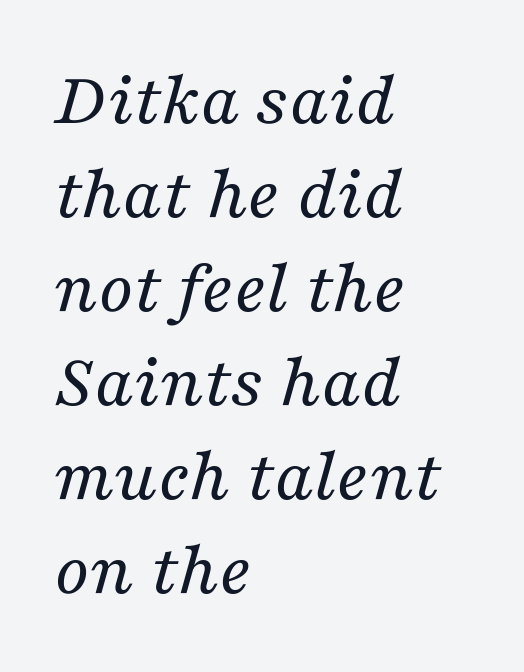
{"serif": "yes", "italic": "yes", "lean": "right", "slant_degrees": 16, "bold": "no", "weight": "regular", "width": "normal", "stroke_contrast": "medium", "x_height": "medium", "monospaced": "no", "underline": "no", "align": "left", "line_spacing_ratio": 1.22, "letter_spacing": "normal", "letter_spacing_em": 0.0, "glyph_px": 77}
